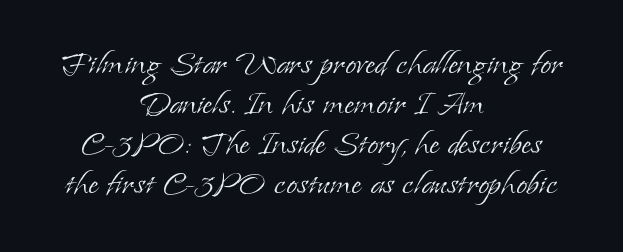
{"serif": "yes", "bold": "no", "weight": "light", "width": "normal", "stroke_contrast": "low", "x_height": "small", "monospaced": "no", "underline": "no", "align": "center", "line_spacing": "tight", "line_spacing_ratio": 1.0, "letter_spacing": "normal", "letter_spacing_em": 0.0, "glyph_px": 40}
